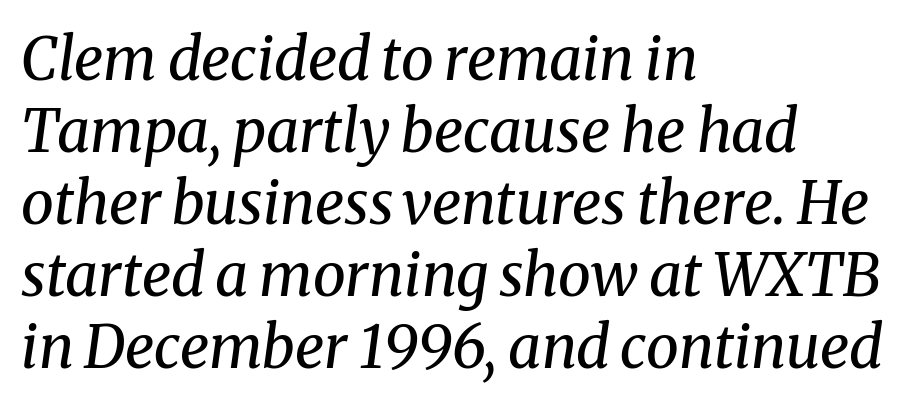
The image shows 59 px regular-weight serif type, italic (leaning right); set left-aligned, line spacing 1.22x, normal letter spacing, not underlined; medium stroke contrast and a medium x-height.
